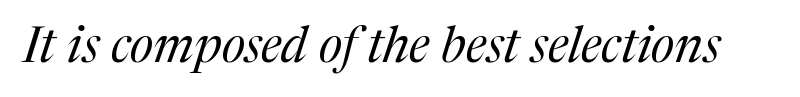
{"serif": "yes", "italic": "yes", "lean": "right", "slant_degrees": 17, "bold": "no", "weight": "regular", "width": "normal", "stroke_contrast": "medium", "x_height": "medium", "monospaced": "no", "underline": "no", "letter_spacing": "normal", "letter_spacing_em": 0.0, "glyph_px": 50}
